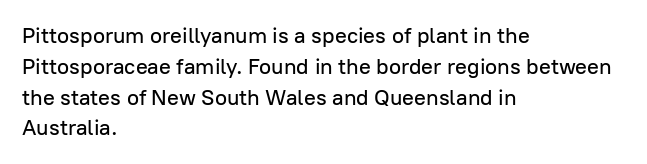
A classic flush-left, rag-right setting is used for this passage. Rendered with straight, roman letterforms. The rendering uses a moderate line-height, typical for paragraphs. In terms of letterspacing, this is plain default setting.
